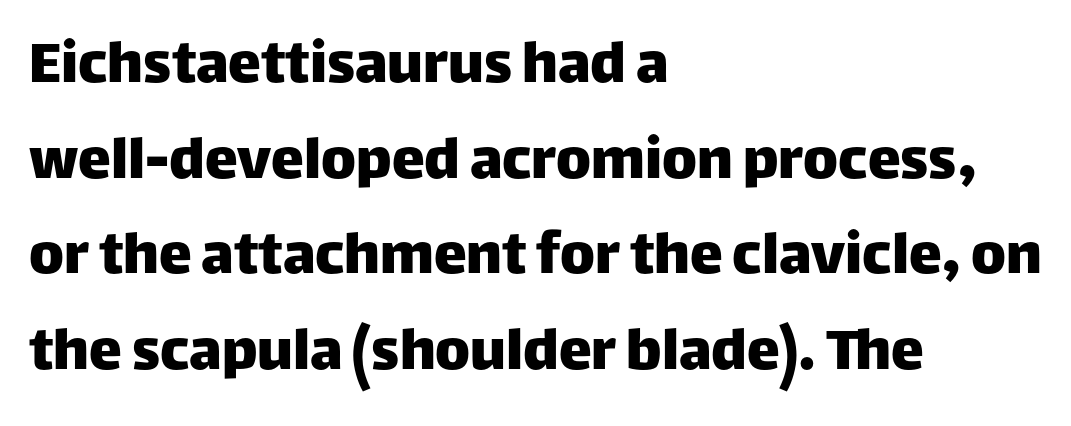
The image shows 66 px sans-serif type, upright; set left-aligned, normal line spacing (1.45x), normal letter spacing, not underlined; low stroke contrast and a large x-height.
